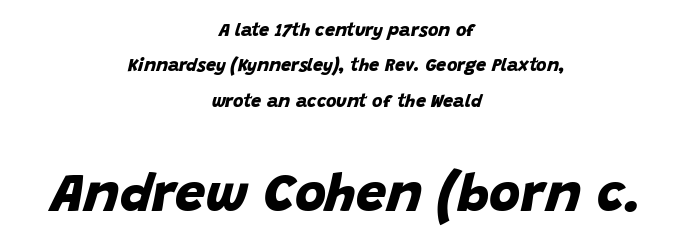
Q: Is the text bold? A: Yes.
Q: Is the typeface a serif or a sans-serif typeface? A: Sans-serif.
Q: Is the text underlined? A: No.
Q: How is the paragraph aligned? A: Centered.
Q: Is the spacing between letters normal or unusually wide? A: Normal.
Q: Is the spacing between lines tight, normal or loose? A: Loose.
Q: Which block of text is set in a larger size, the first (top) or the second (bottom)? A: The second (bottom) one.
Q: Width (condensed, normal, or wide)? A: Normal.
Q: Stroke contrast? A: Low.
Q: x-height? A: Large.
Q: Monospaced? A: No.
